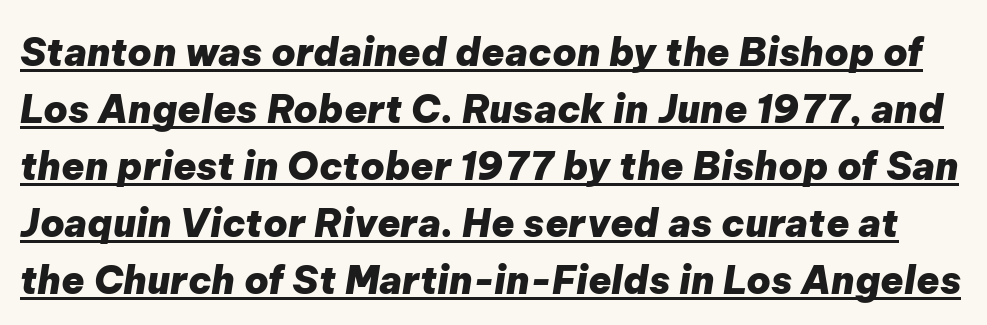
The image shows 38 px heavy type, italic (leaning right); set normal line spacing (1.5x), normal letter spacing, underlined; low stroke contrast and a medium x-height.
